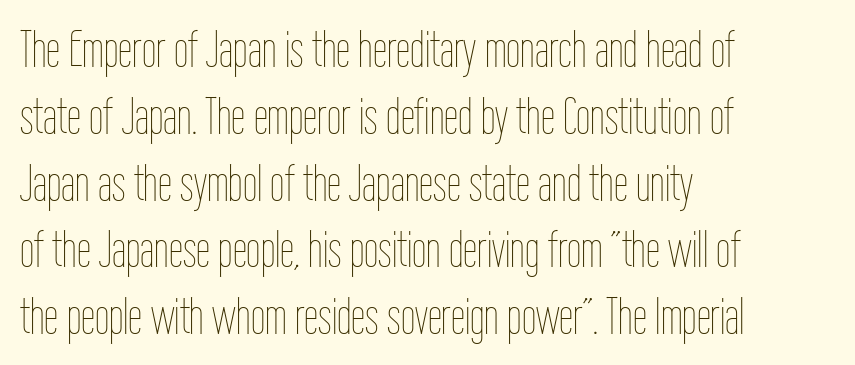
The image shows 51 px thin, condensed type, upright; set left-aligned, normal line spacing (1.31x), normal letter spacing, not underlined; low stroke contrast and a medium x-height.
